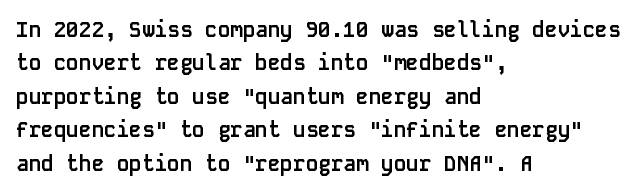
The lines sit at an ordinary, default distance from one another. Bare-footed words on every line. The rendering uses a bold face; every stroke is thick and dark. Posture: upright roman.
